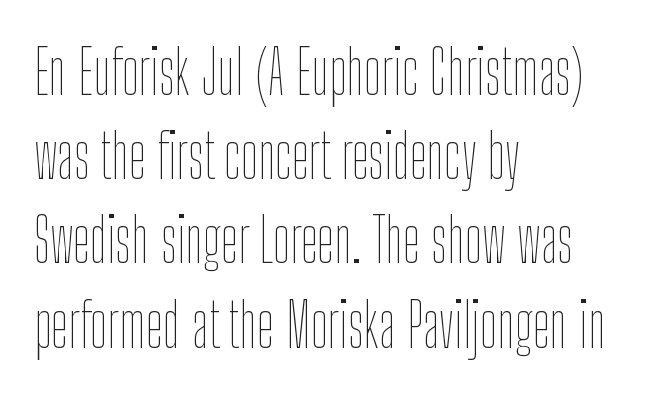
The image shows 61 px thin, condensed type, upright; set left-aligned, normal line spacing (1.38x), normal letter spacing, not underlined; low stroke contrast and a medium x-height.
